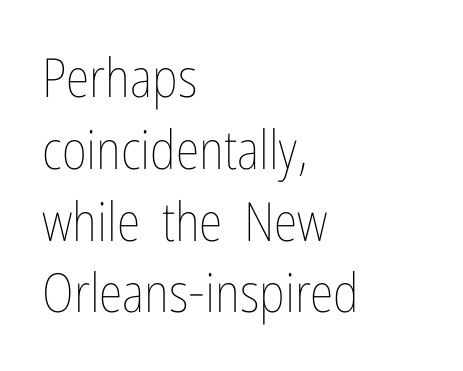
Does extra space separate the letters? No, they use regular spacing. Ascenders rise straight up at ninety degrees. The face used here is proportionally spaced, like ordinary book or web type. Vertically, the passage feels balanced, rows spaced as you'd expect. On a weight scale, this lands at 450 or below. The baseline area is clear.
